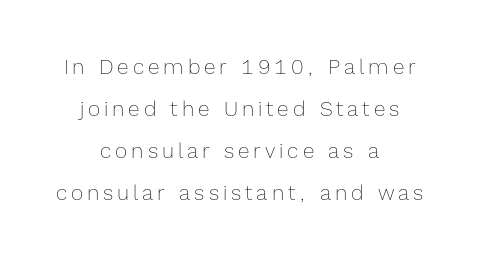
The image shows 21 px text type, upright; set centered, loose line spacing (2.0x), not underlined.
